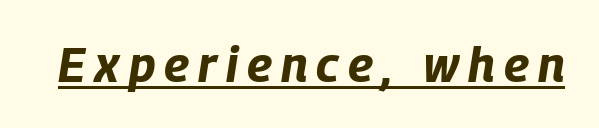
The passage shown is emphatically bold. The words here are underlined. If you drew a line through each stem, it would be angled. Each letter keeps its own natural width here, so spacing adapts to shape.
